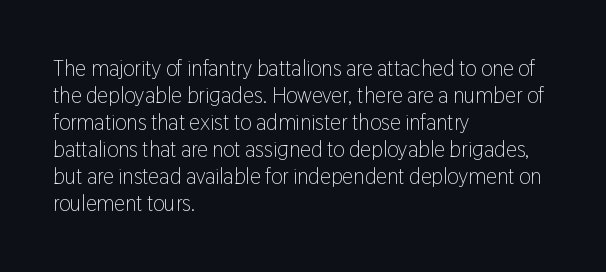
The image shows 22 px text type, upright; set left-aligned, line spacing 1.23x, normal letter spacing, not underlined.
